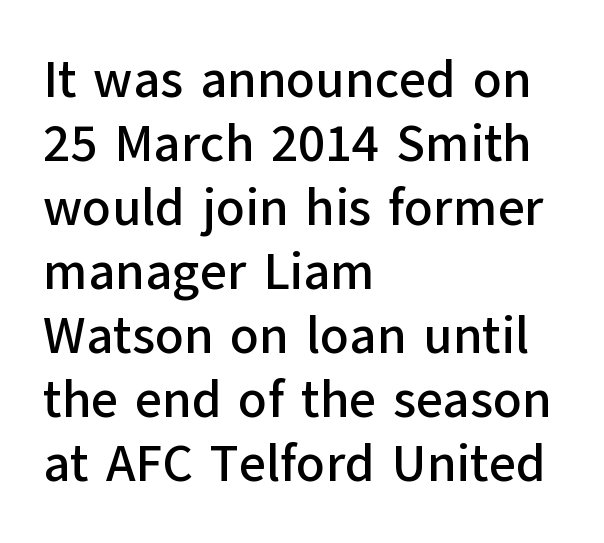
Q: Is the text italic (slanted)? A: No, it is upright.
Q: Is the typeface a serif or a sans-serif typeface? A: Sans-serif.
Q: Is the text underlined? A: No.
Q: How is the paragraph aligned? A: Left-aligned.
Q: Is the spacing between letters normal or unusually wide? A: Normal.
Q: Width (condensed, normal, or wide)? A: Normal.
Q: Stroke contrast? A: Low.
Q: x-height? A: Medium.
Q: Monospaced? A: No.
